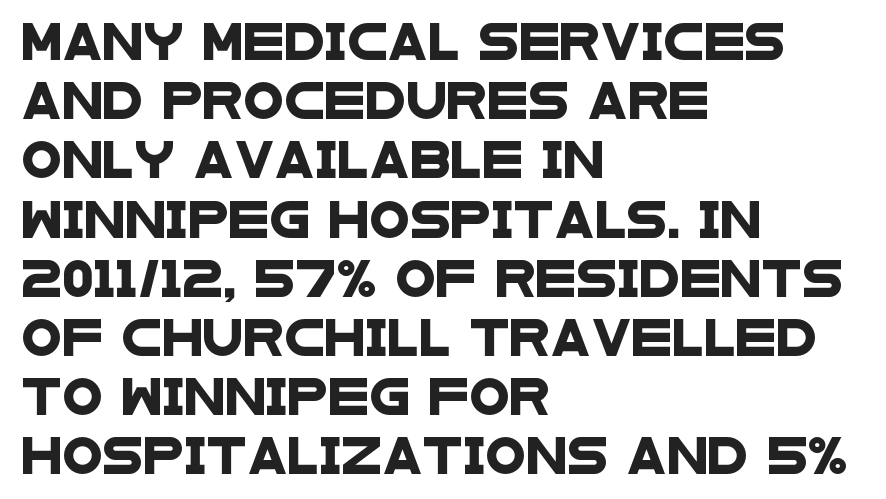
Regular leading. A typesetter would call this zero additional tracking. The baseline area is clear. Looks like regular typesetting: each glyph gets only the width it needs. The passage is arranged the way most books set body copy — flush left.
